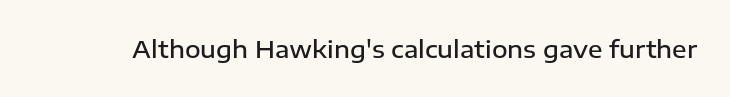
Q: Is the text bold? A: Semi-bold.
Q: Is the text italic (slanted)? A: No, it is upright.
Q: Is the text underlined? A: No.
Q: Is the spacing between letters normal or unusually wide? A: Normal.
